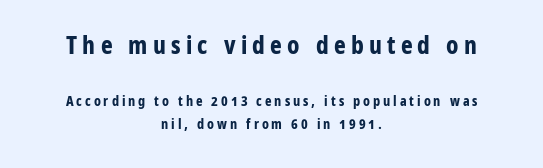
The image shows 25 px bold type, upright; set centered, normal line spacing (1.64x), unusually wide letter spacing (+0.21 em), not underlined; the first (top) block is 1.79x larger.
